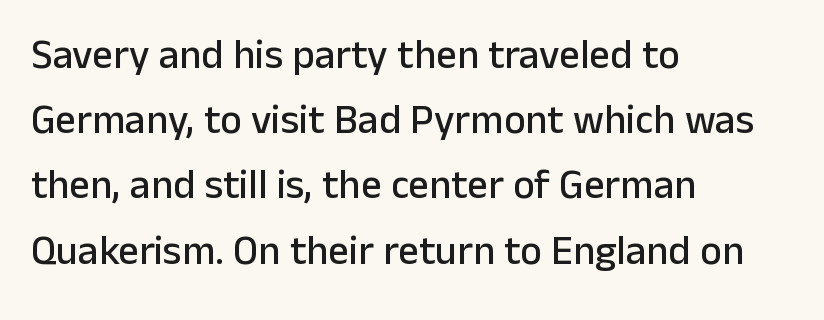
The image shows 41 px sans-serif type, upright; set left-aligned, normal line spacing (1.59x), normal letter spacing, not underlined; low stroke contrast and a medium x-height.
